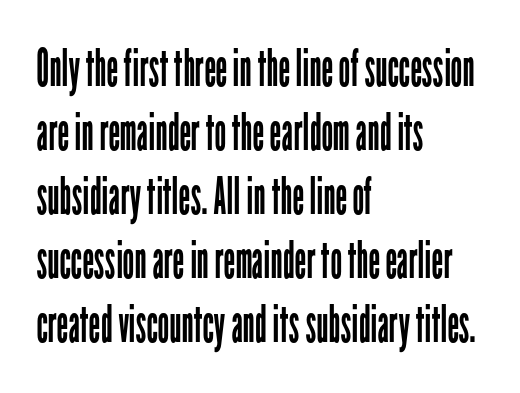
The image shows 52 px regular-weight, condensed sans-serif type, upright; set left-aligned, line spacing 1.23x, normal letter spacing, not underlined; low stroke contrast and a medium x-height.
